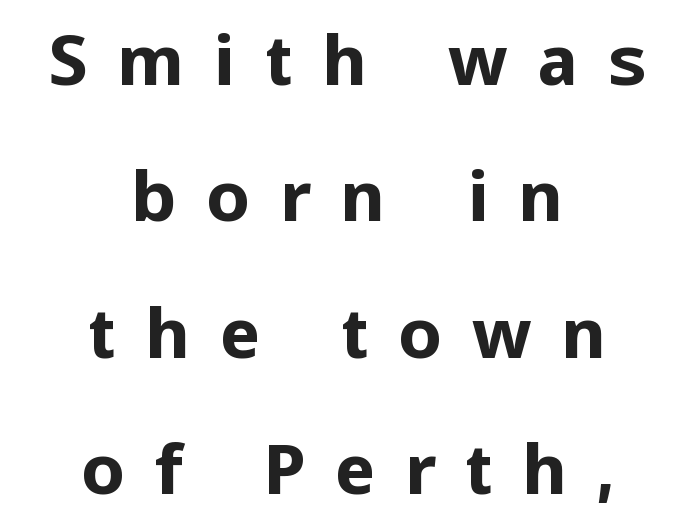
The image shows 70 px bold sans-serif type, upright; set centered, loose line spacing (1.95x), unusually wide letter spacing (+0.41 em), not underlined; low stroke contrast and a medium x-height.
